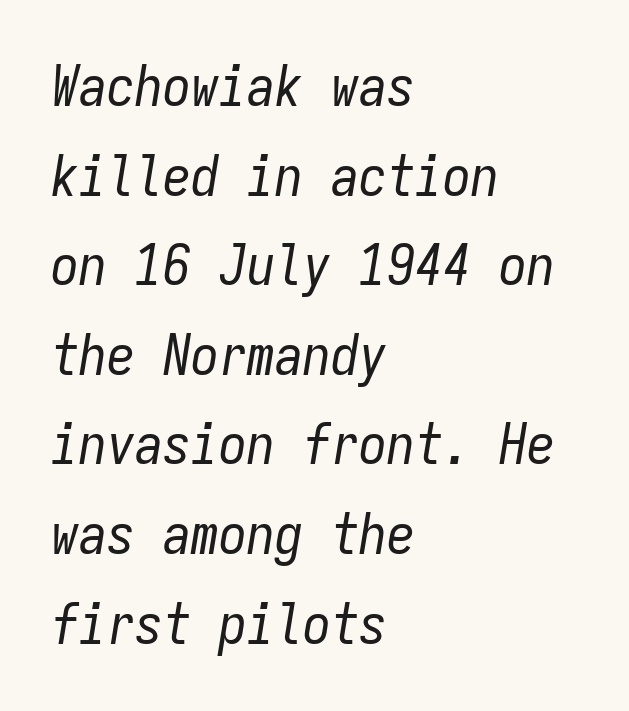
The image shows 56 px regular-weight, condensed type, italic (leaning right), monospaced; set left-aligned, normal line spacing (1.6x), normal letter spacing, not underlined; low stroke contrast and a medium x-height.
